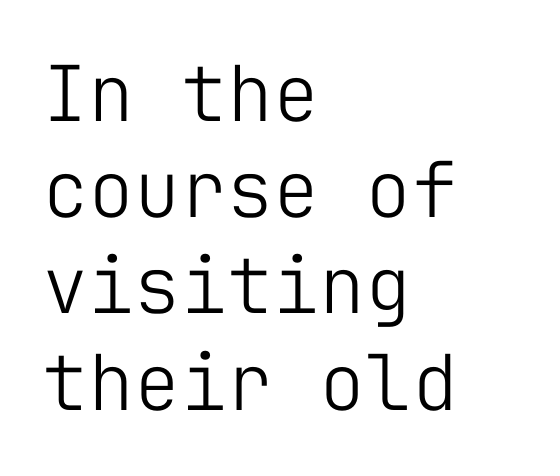
In terms of posture, this sample is upright. Here the designer chose a console-style face with uniform glyph widths. Characters follow at the spacing the type designer built in. Stems here are at most as thick as an everyday book face. Decoration check: the copy has no underline.
